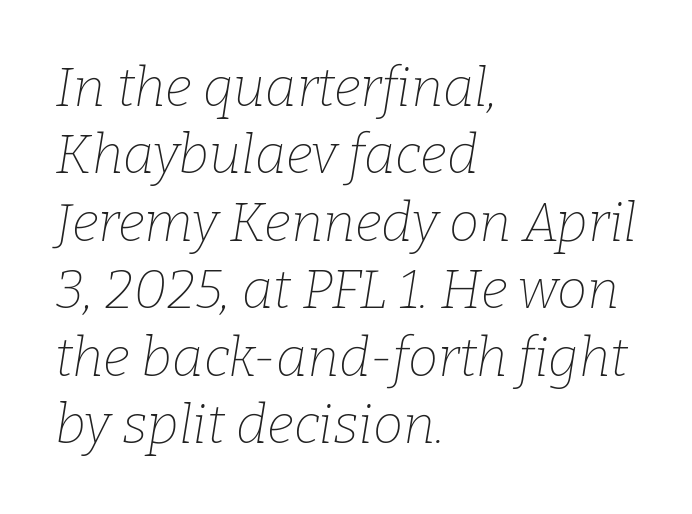
{"serif": "yes", "italic": "yes", "lean": "right", "slant_degrees": 9, "bold": "no", "weight": "thin", "width": "normal", "stroke_contrast": "low", "x_height": "medium", "monospaced": "no", "underline": "no", "align": "left", "line_spacing": "normal", "line_spacing_ratio": 1.25, "letter_spacing": "normal", "letter_spacing_em": 0.0, "glyph_px": 54}
